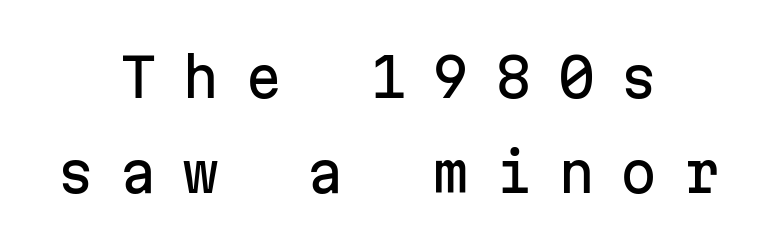
The image shows 53 px sans-serif type, upright, monospaced; set centered, line spacing 1.79x, unusually wide letter spacing (+0.48 em), not underlined; low stroke contrast and a medium x-height.
